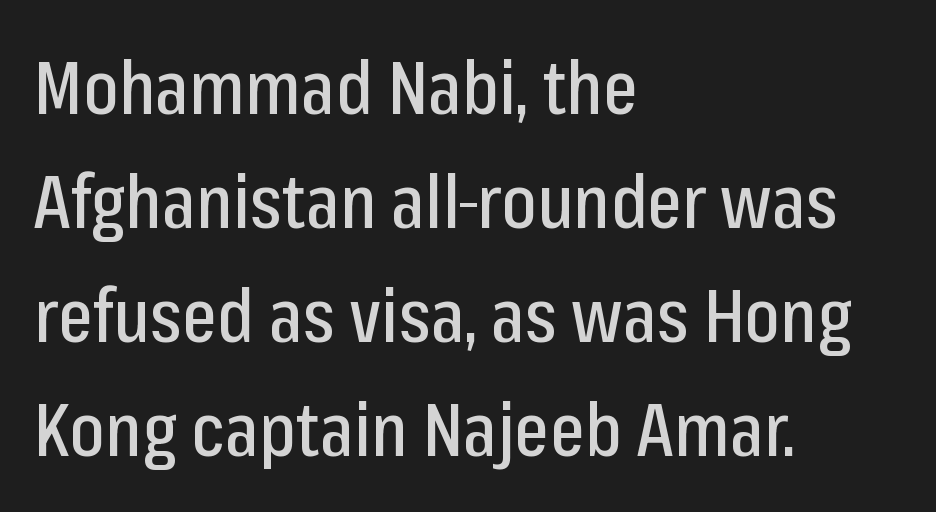
The image shows 74 px condensed sans-serif type, upright; set left-aligned, normal line spacing (1.54x), normal letter spacing, not underlined; low stroke contrast and a medium x-height.
